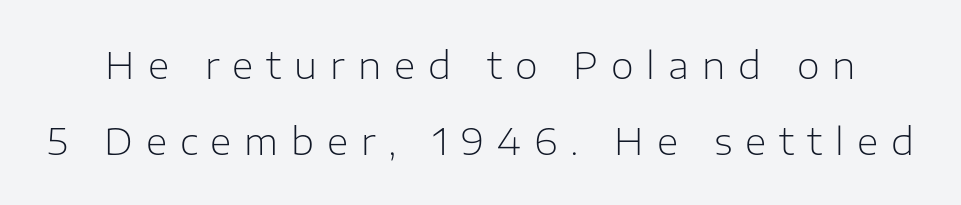
What stands out about the letter spacing? Its width — letters are far apart. This sample has the flowing, uneven cadence of proportional lettering. Whoever set this chose breathing room over compactness in the vertical rhythm. On a weight scale, this lands at 450 or below. The font's upright variant was chosen for this text.
